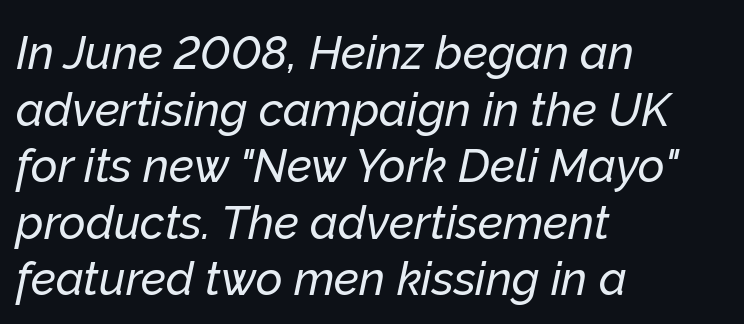
Anything drawn beneath the words? Only blank space. This sample uses an oblique cut, with every glyph tilted off the vertical. Varying glyph widths throughout — classic text-font behaviour. The rendering keeps characters at their native spacing. Line starts are locked; line ends wander.
